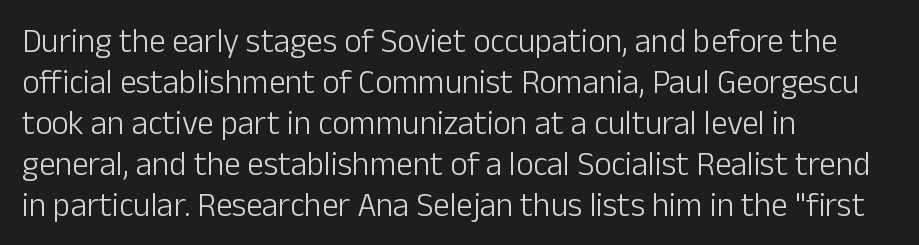
Visually the block forms a straight wall on the left and a jagged coastline on the right. Varying glyph widths throughout — classic text-font behaviour. If you drew a line through each stem, it would be perfectly vertical. These lines keep a tight, regular rhythm from letter to letter.
